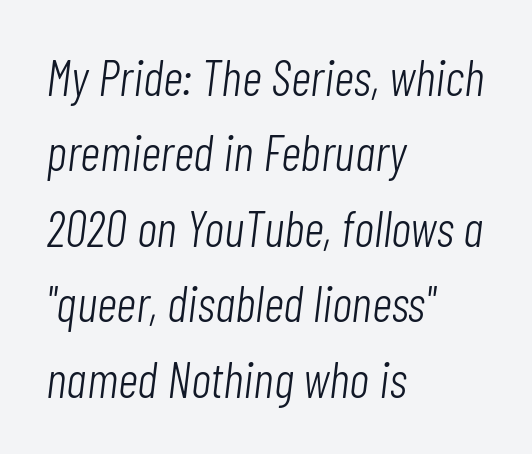
An italicized treatment has been applied to the whole sample. No extra ink here — the face is not bold. This sample uses plain, unmodified letter spacing. Clear beneath every line of the passage.
